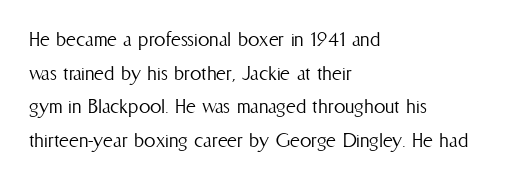
What stands out about the letter spacing? Nothing — it is the standard amount. Type without underlining. You can tell it's not italic because the verticals are truly vertical. Is there much room between lines? A standard amount, neither cramped nor airy.
